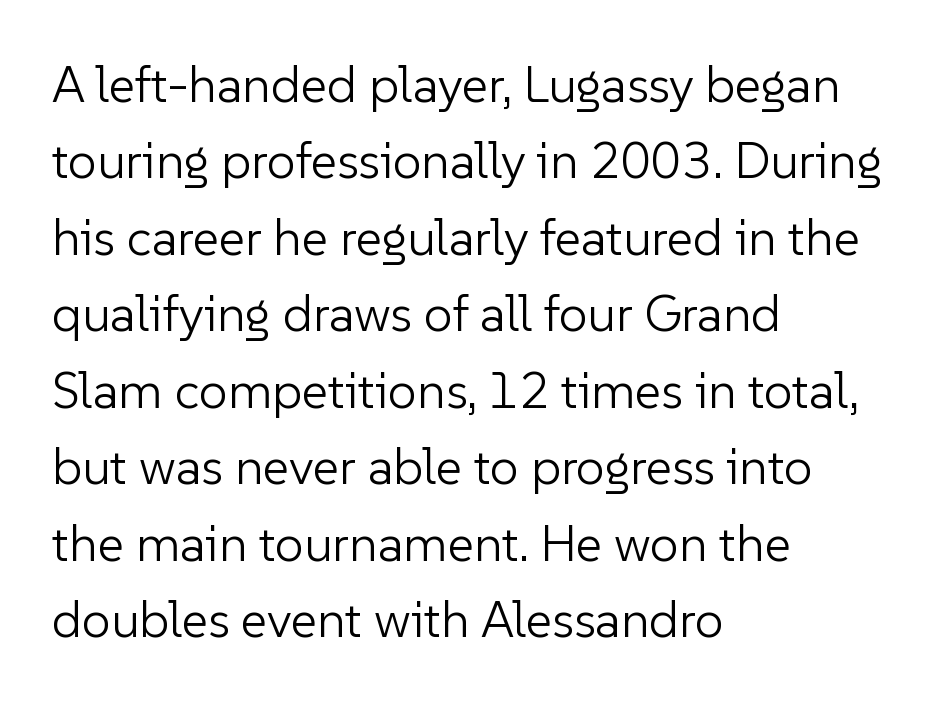
The image shows 51 px light sans-serif type, upright; set left-aligned, normal line spacing (1.5x), normal letter spacing, not underlined; low stroke contrast and a medium x-height.
